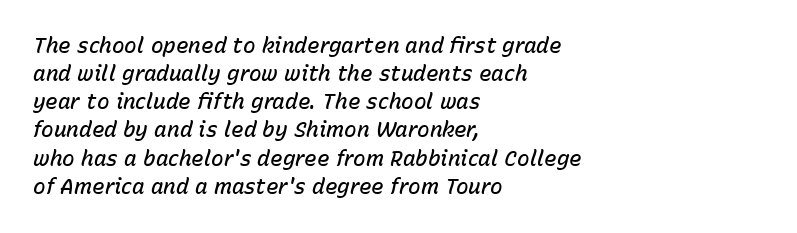
{"italic": "yes", "lean": "right", "slant_degrees": 15, "bold": "semi", "underline": "no", "align": "left", "line_spacing": "normal", "line_spacing_ratio": 1.34, "letter_spacing": "normal", "letter_spacing_em": 0.0, "glyph_px": 21}
